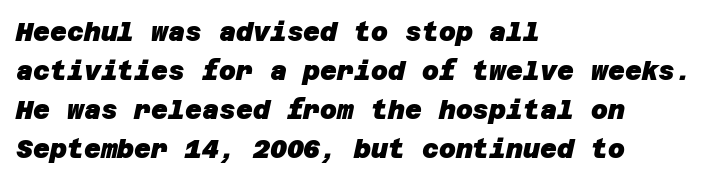
The foot of each line stays bare and open. Standard letterfit; no display-style spreading of the glyphs. Quick note: interline space is typical. If you drew a ruler down the left edge, every line would touch it.
